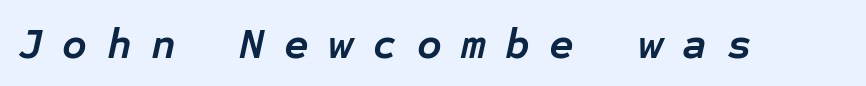
{"italic": "yes", "lean": "right", "slant_degrees": 12, "bold": "yes", "weight": "semibold", "width": "normal", "stroke_contrast": "low", "x_height": "medium", "monospaced": "yes", "underline": "no", "letter_spacing": "wide", "letter_spacing_em": 0.45, "glyph_px": 43}
